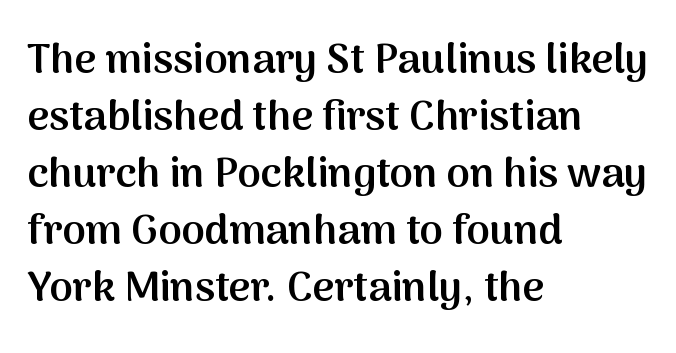
Q: Is the text bold? A: Semi-bold.
Q: Is the text italic (slanted)? A: No, it is upright.
Q: Is the typeface a serif or a sans-serif typeface? A: Sans-serif.
Q: Is the text underlined? A: No.
Q: How is the paragraph aligned? A: Left-aligned.
Q: Is the spacing between letters normal or unusually wide? A: Normal.
Q: Is the spacing between lines tight, normal or loose? A: Normal.
Q: Width (condensed, normal, or wide)? A: Normal.
Q: Stroke contrast? A: Medium.
Q: x-height? A: Medium.
Q: Monospaced? A: No.
